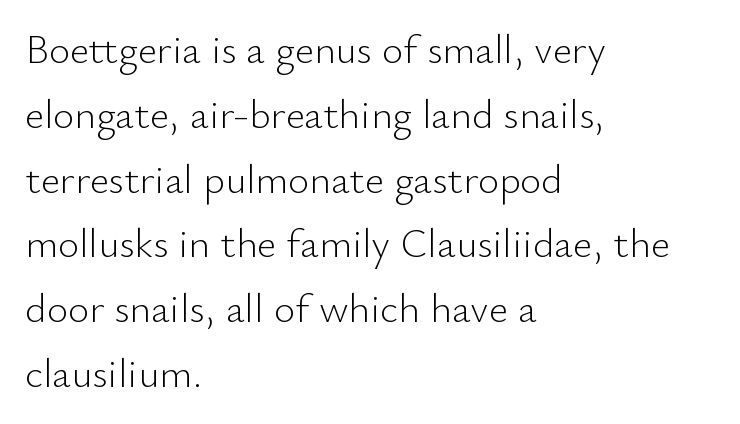
Q: Is the text bold? A: No.
Q: Is the text italic (slanted)? A: No, it is upright.
Q: Is the typeface a serif or a sans-serif typeface? A: Sans-serif.
Q: Is the text underlined? A: No.
Q: How is the paragraph aligned? A: Left-aligned.
Q: Is the spacing between letters normal or unusually wide? A: Normal.
Q: Is the spacing between lines tight, normal or loose? A: Normal.
Q: Width (condensed, normal, or wide)? A: Normal.
Q: Stroke contrast? A: Low.
Q: x-height? A: Small.
Q: Monospaced? A: No.
